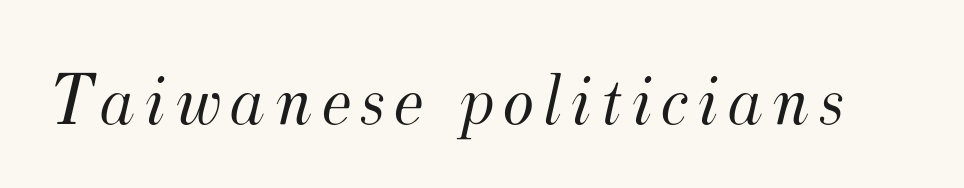
The image shows 74 px light serif type, italic (leaning right); set not underlined; medium stroke contrast and a small x-height.
